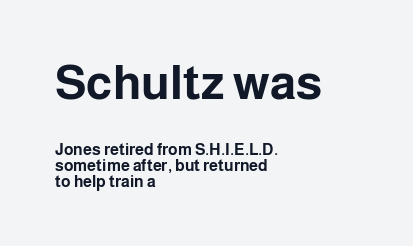
What kind of face is this? One without serifs — a sans. Typographic density is high because the face is bold. Think of a printed novel: that variable character pitch is what you see here. In terms of leading, this rendering errs on the cramped side. Each row of text sits above clean, open space.
